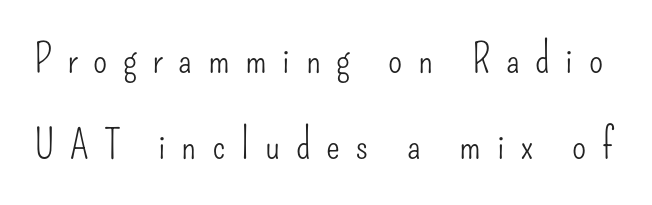
{"serif": "no", "italic": "no", "bold": "no", "weight": "light", "width": "condensed", "stroke_contrast": "low", "x_height": "small", "monospaced": "no", "underline": "no", "line_spacing": "loose", "line_spacing_ratio": 2.1, "letter_spacing": "wide", "letter_spacing_em": 0.38, "glyph_px": 41}
